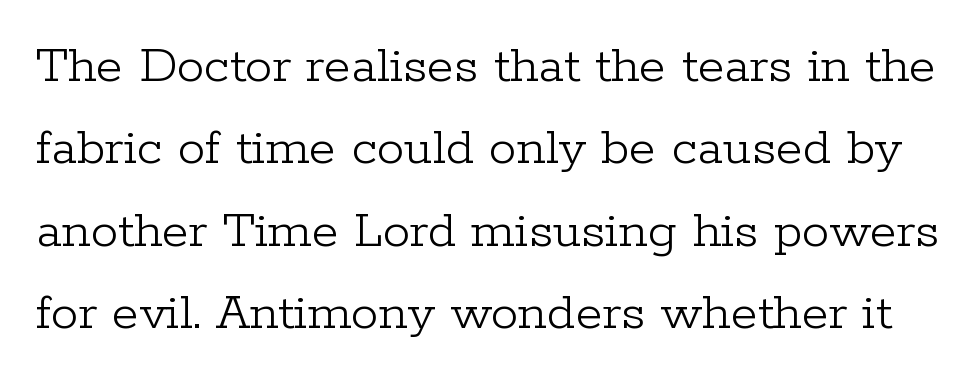
The image shows 55 px light serif type, upright; set normal line spacing (1.5x), normal letter spacing, not underlined; low stroke contrast and a medium x-height.
